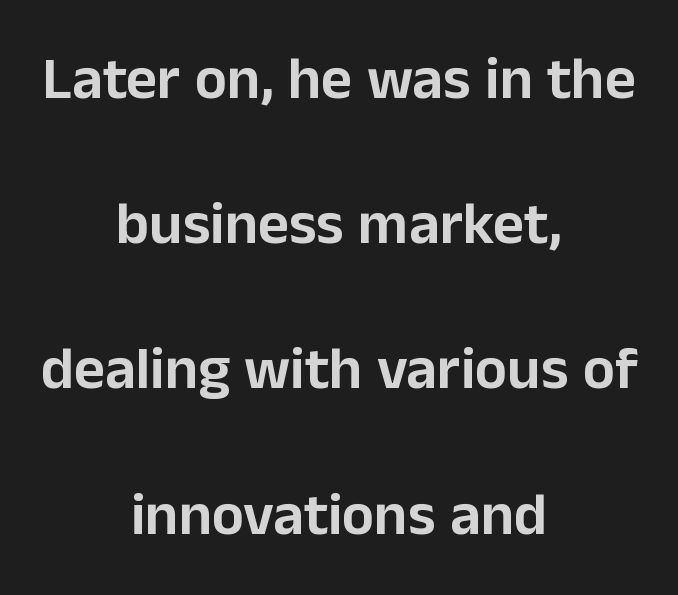
The image shows 60 px sans-serif type, upright; set centered, loose line spacing (2.42x), normal letter spacing, not underlined; low stroke contrast and a medium x-height.
